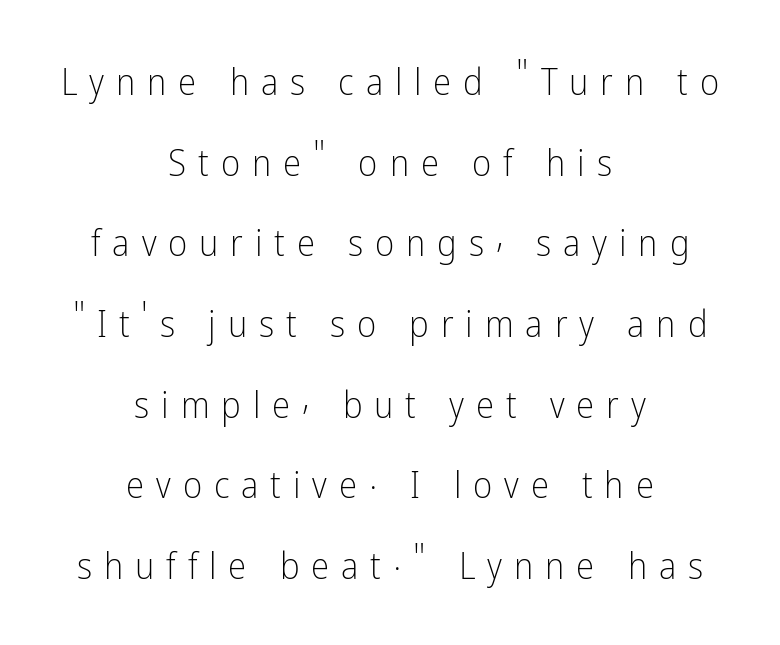
The image shows 37 px light, condensed sans-serif type, upright; set centered, loose line spacing (2.18x), unusually wide letter spacing (+0.32 em), not underlined; low stroke contrast and a medium x-height.
